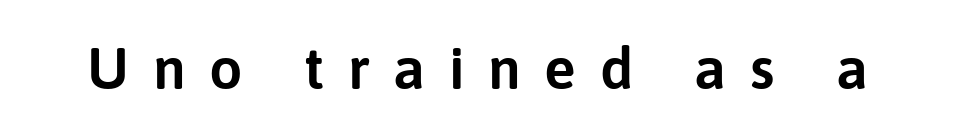
You can tell it's not italic because the verticals are truly vertical. Unmarked baselines from the first word to the last. The typeface chosen for these lines omits serifs. Here the designer chose a conventional face with non-uniform glyph widths. How are the letters spaced? Widely, with obvious added tracking.
